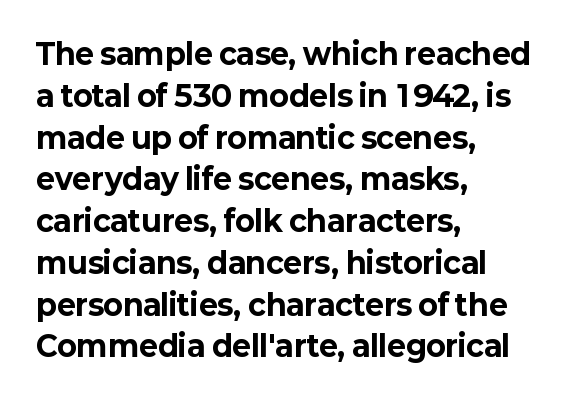
The image shows 29 px bold sans-serif type, upright; set left-aligned, normal line spacing (1.44x), normal letter spacing, not underlined; low stroke contrast and a medium x-height.
